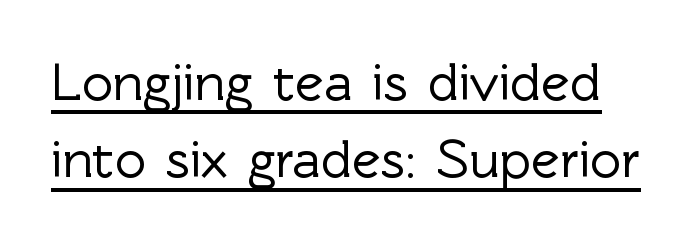
The rendering uses a moderate line-height, typical for paragraphs. The glyphs in this specimen are sans serif. These lines keep a tight, regular rhythm from letter to letter. Each letter keeps its own natural width here, so spacing adapts to shape. A baseline rule has been typeset under these characters. This is the regular roman posture of the typeface.
